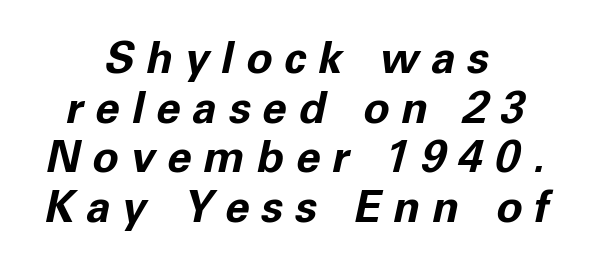
{"italic": "yes", "lean": "right", "slant_degrees": 11, "bold": "yes", "weight": "bold", "width": "normal", "stroke_contrast": "low", "x_height": "medium", "monospaced": "no", "underline": "no", "align": "center", "line_spacing": "tight", "line_spacing_ratio": 1.13, "letter_spacing": "wide", "letter_spacing_em": 0.27, "glyph_px": 44}
